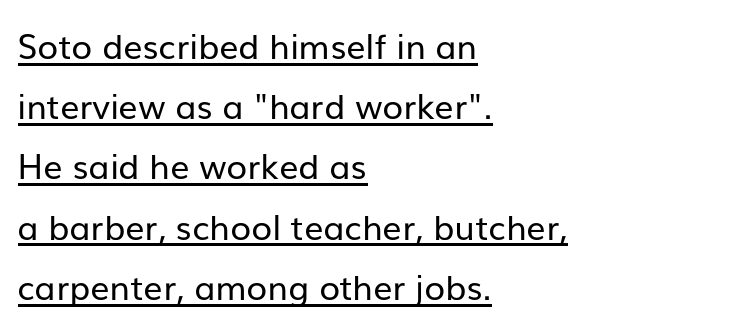
The paragraph has a hard left edge and a soft right edge. These lines are rendered in a variable-pitch font. In designer terms, the underline attribute is active on this setting. Heft: none added — not bold. A typesetter would label this face a sans. Does extra space separate the letters? No, they use regular spacing.
